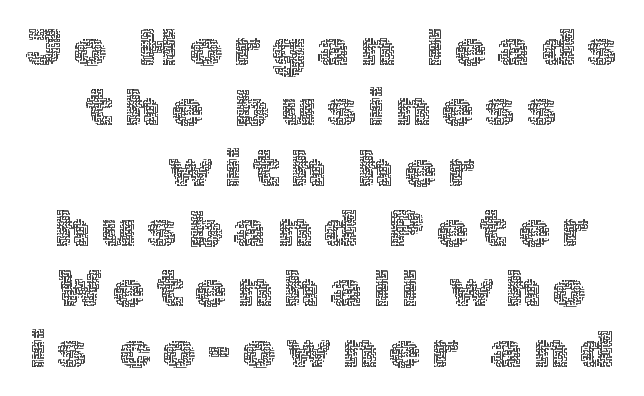
Loose tracking; the words dissolve into strings of separated letters. The passage is arranged like a title page — every line centered. The passage shown is not bold in any degree. The letters advance in unequal steps, a hallmark of proportional type. The type sits square on the baseline with zero lean.
